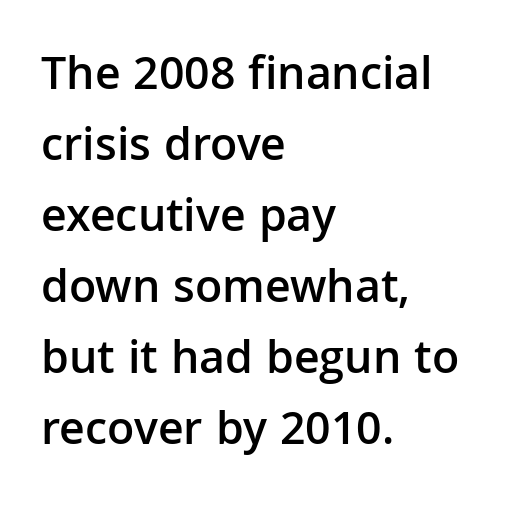
Q: Is the text bold? A: Semi-bold.
Q: Is the text italic (slanted)? A: No, it is upright.
Q: Is the typeface a serif or a sans-serif typeface? A: Sans-serif.
Q: Is the text underlined? A: No.
Q: How is the paragraph aligned? A: Left-aligned.
Q: Is the spacing between letters normal or unusually wide? A: Normal.
Q: Is the spacing between lines tight, normal or loose? A: Normal.
Q: Width (condensed, normal, or wide)? A: Normal.
Q: Stroke contrast? A: Low.
Q: x-height? A: Medium.
Q: Monospaced? A: No.
